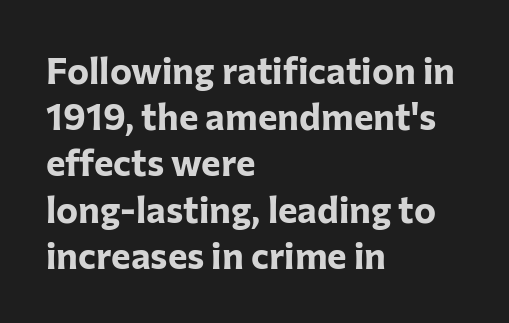
The image shows 37 px bold sans-serif type, upright; set left-aligned, normal line spacing (1.25x), normal letter spacing, not underlined; low stroke contrast and a medium x-height.
